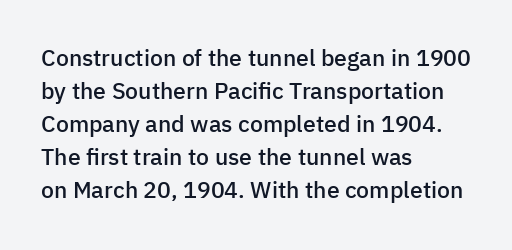
The image shows 23 px text type, upright; set left-aligned, normal line spacing (1.44x), normal letter spacing, not underlined.
